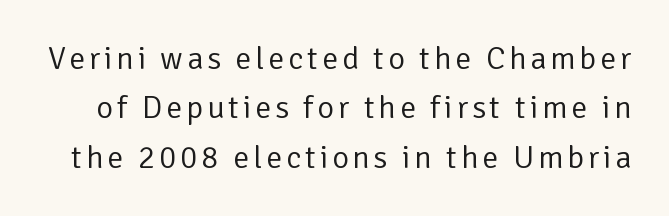
{"serif": "no", "italic": "no", "bold": "no", "weight": "regular", "width": "normal", "stroke_contrast": "low", "x_height": "medium", "monospaced": "no", "underline": "no", "line_spacing": "normal", "line_spacing_ratio": 1.54, "glyph_px": 32}
